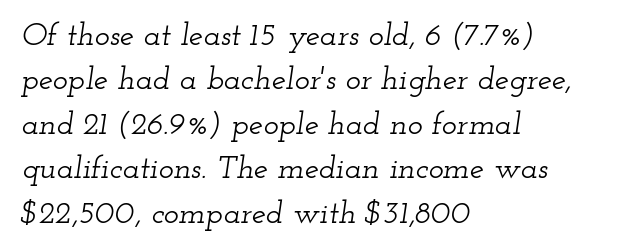
Q: Is the text italic (slanted)? A: Yes, it leans right by about 12 degrees.
Q: Is the typeface a serif or a sans-serif typeface? A: Serif.
Q: Is the text underlined? A: No.
Q: How is the paragraph aligned? A: Left-aligned.
Q: Is the spacing between letters normal or unusually wide? A: Normal.
Q: Is the spacing between lines tight, normal or loose? A: Normal.
Q: Width (condensed, normal, or wide)? A: Wide.
Q: Stroke contrast? A: Low.
Q: x-height? A: Small.
Q: Monospaced? A: No.
